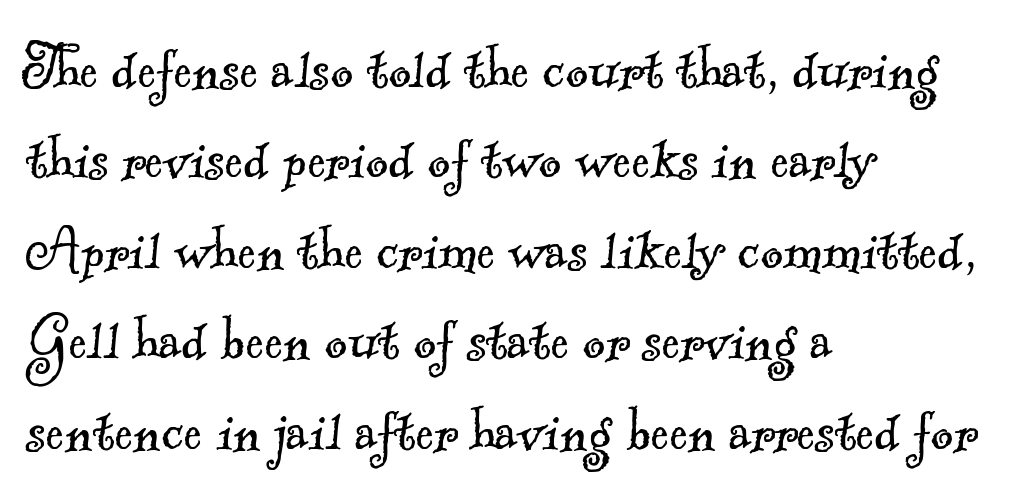
The image shows 69 px light serif type; set left-aligned, normal line spacing (1.31x), normal letter spacing, not underlined; a small x-height.
